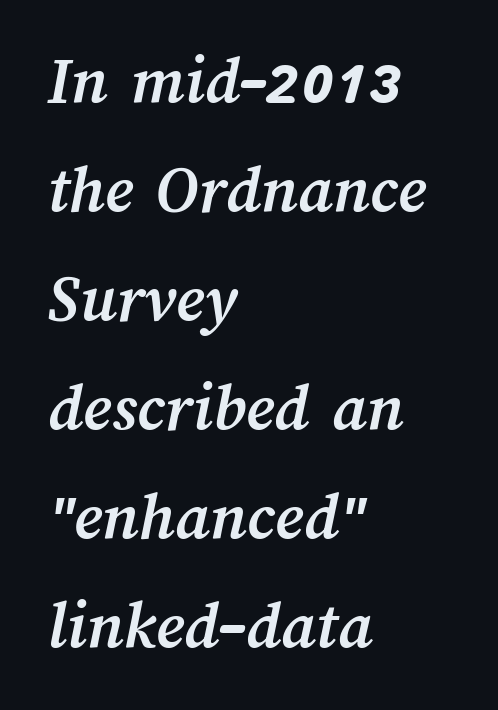
The area under the type is left untouched. The letterforms sit shoulder to shoulder at normal distance. The rendering uses natural spacing where letterforms have individual widths. I'd describe the lettering as bold — thick and assertive. Successive baselines arrive at the customary interval.
